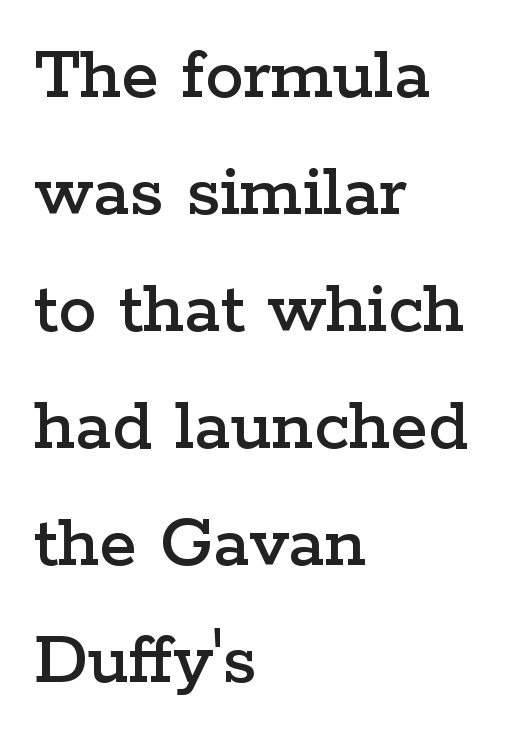
{"serif": "yes", "italic": "no", "width": "wide", "stroke_contrast": "low", "x_height": "medium", "monospaced": "no", "underline": "no", "align": "left", "line_spacing": "normal", "line_spacing_ratio": 1.52, "letter_spacing": "normal", "letter_spacing_em": 0.0, "glyph_px": 77}
